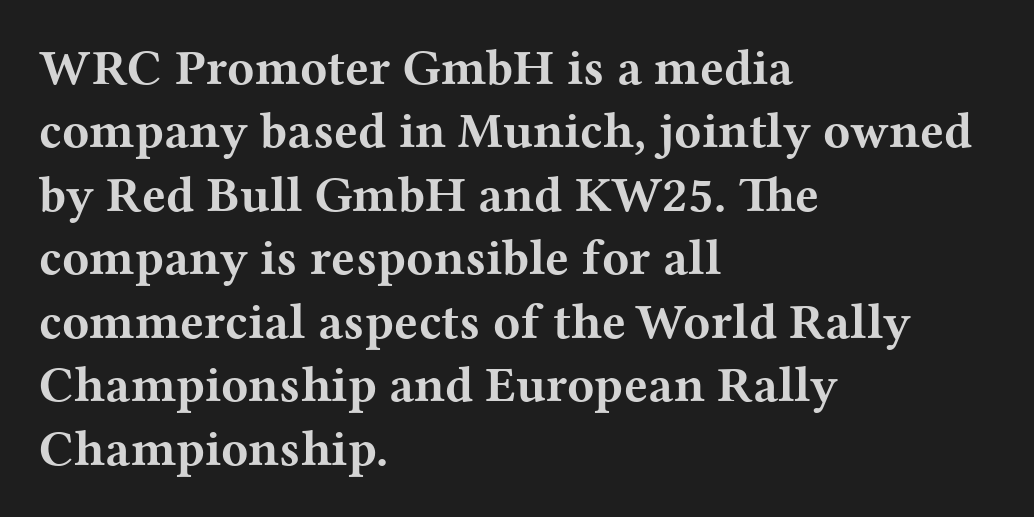
Proportional: the letters do not fall into vertical columns. The gaps between neighbouring characters are ordinary and unremarkable. Posture: vertical. Emphasis by weight is at full strength: bold. The lines are quadded left. Vertically, the passage feels balanced, rows spaced as you'd expect.
